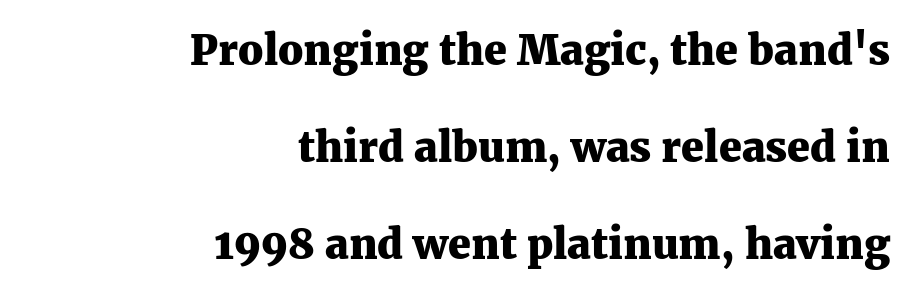
Q: Is the text bold? A: Yes.
Q: Is the text italic (slanted)? A: No, it is upright.
Q: Is the typeface a serif or a sans-serif typeface? A: Serif.
Q: Is the text underlined? A: No.
Q: How is the paragraph aligned? A: Right-aligned.
Q: Is the spacing between letters normal or unusually wide? A: Normal.
Q: Is the spacing between lines tight, normal or loose? A: Loose.
Q: Width (condensed, normal, or wide)? A: Normal.
Q: Stroke contrast? A: Medium.
Q: x-height? A: Medium.
Q: Monospaced? A: No.
